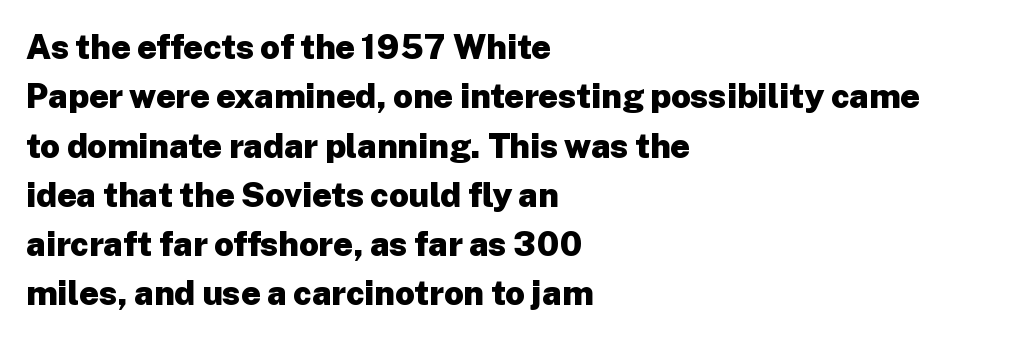
The image shows 34 px heavy sans-serif type, upright; set left-aligned, normal line spacing (1.45x), normal letter spacing, not underlined; low stroke contrast and a medium x-height.
